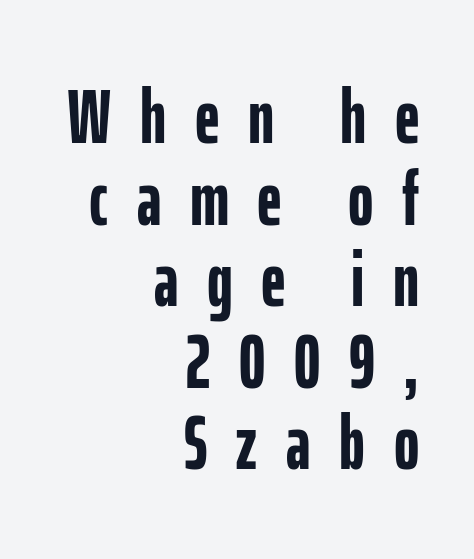
{"serif": "no", "italic": "no", "bold": "yes", "weight": "semibold", "width": "condensed", "stroke_contrast": "low", "x_height": "medium", "monospaced": "no", "underline": "no", "align": "right", "line_spacing": "tight", "line_spacing_ratio": 1.06, "letter_spacing": "wide", "letter_spacing_em": 0.37, "glyph_px": 77}
